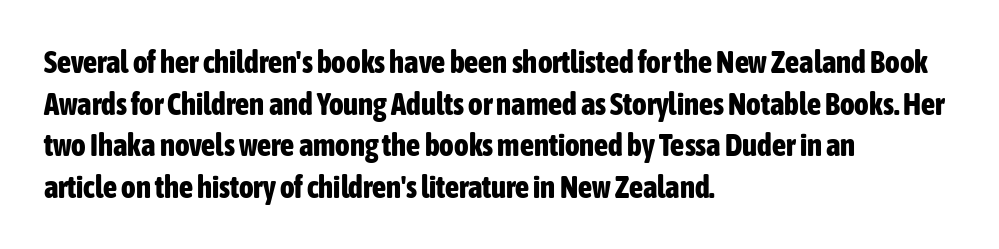
Each letter's strokes conclude bluntly, with no projecting serifs. Caption: multi-line text, flush left, ragged right. The font's upright variant was chosen for this text. Honestly, the row spacing looks completely unremarkable. The strip under each line holds only bare page.
